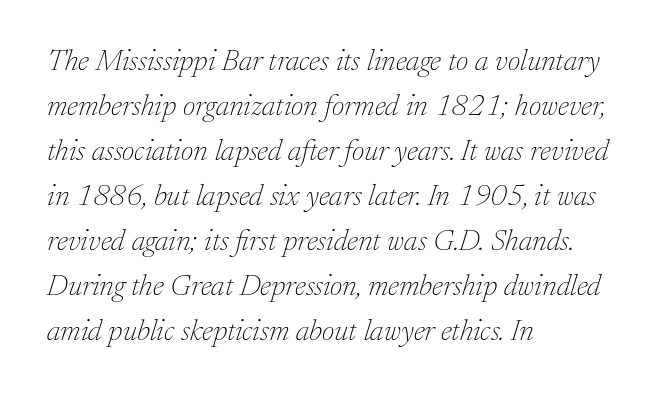
The lines in this sample share a left origin and differ only in where they stop. When letters slant like this, we call the style italic. The cut favours lightness, reaching ordinary text weight at its darkest. Just letters on the line, the space beneath them empty. This rendering employs a face with finishing strokes, i.e., a serif.
